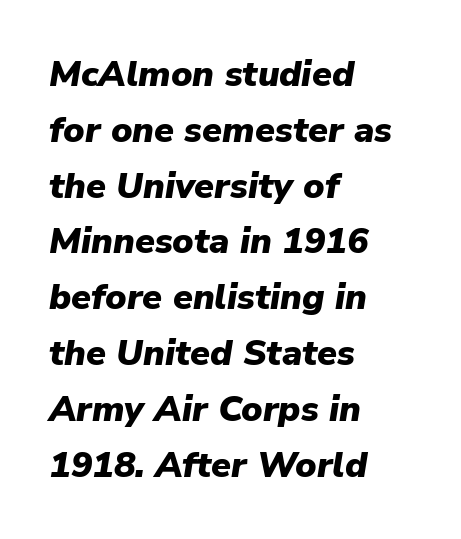
Q: Is the text bold? A: Yes.
Q: Is the text italic (slanted)? A: Yes, it leans right by about 9 degrees.
Q: Is the text underlined? A: No.
Q: How is the paragraph aligned? A: Left-aligned.
Q: Is the spacing between letters normal or unusually wide? A: Normal.
Q: Is the spacing between lines tight, normal or loose? A: Normal.
Q: Width (condensed, normal, or wide)? A: Normal.
Q: Stroke contrast? A: Low.
Q: x-height? A: Medium.
Q: Monospaced? A: No.
